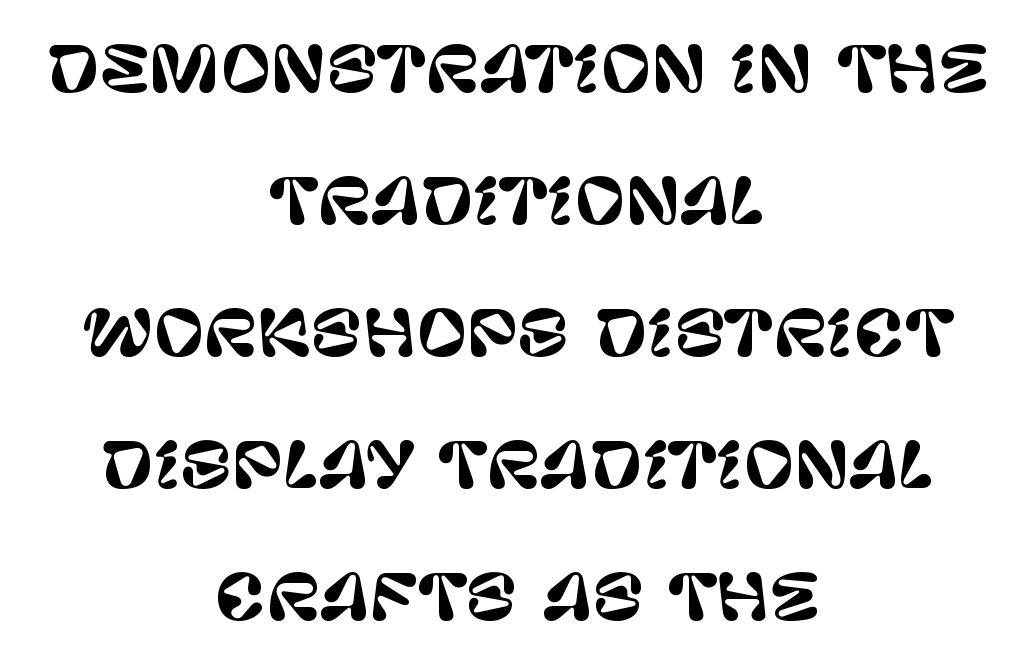
Leading is clearly above the norm, producing a sparse column. Here the designer chose a conventional face with non-uniform glyph widths. Letters rest on an invisible, unmarked baseline. Teacher's note: observe the equal gaps on both sides — that is centered alignment.
